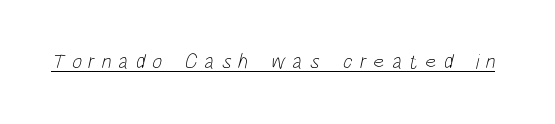
The image shows 21 px text type; set unusually wide letter spacing (+0.33 em), underlined.
